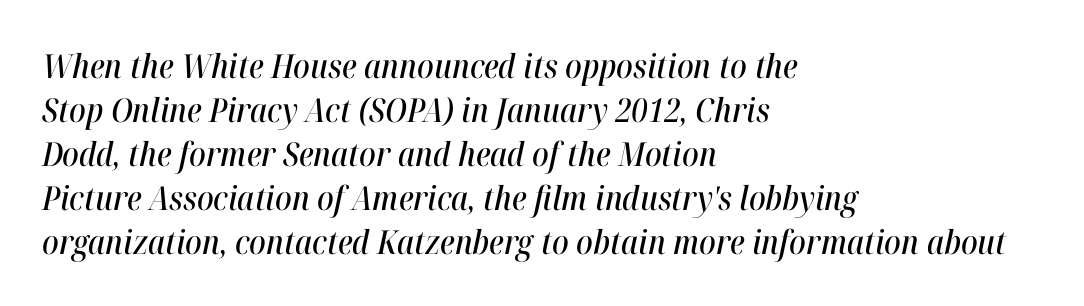
The setting favours the left margin, as ordinary paragraphs usually do. Just letters on the line, the space beneath them empty. The passage shown is typed in a proportional face where columns would drift. No extra tracking has been applied to these lines. The letters are slanted; this is an italic face.
